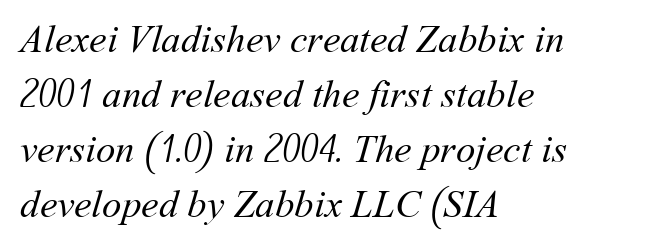
The image shows 39 px regular-weight type; set left-aligned, normal line spacing (1.41x), normal letter spacing, not underlined; medium stroke contrast and a medium x-height.
